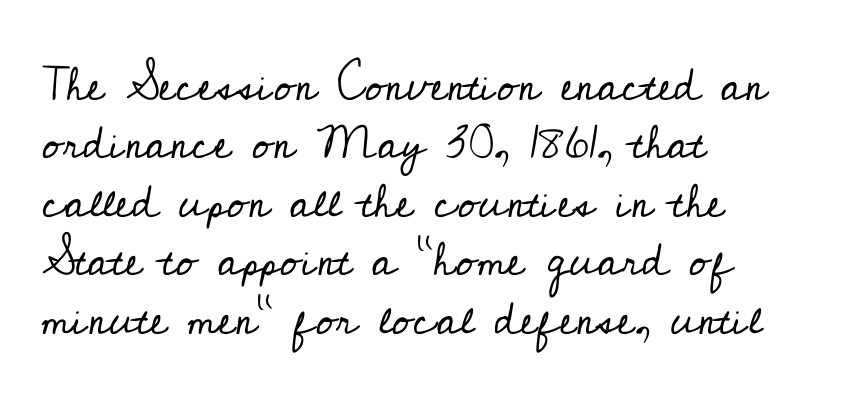
This sample is left-justified, so line endings fall wherever the words run out. This sample has the flowing, uneven cadence of proportional lettering. Each new line begins a customary step beneath the previous one.
